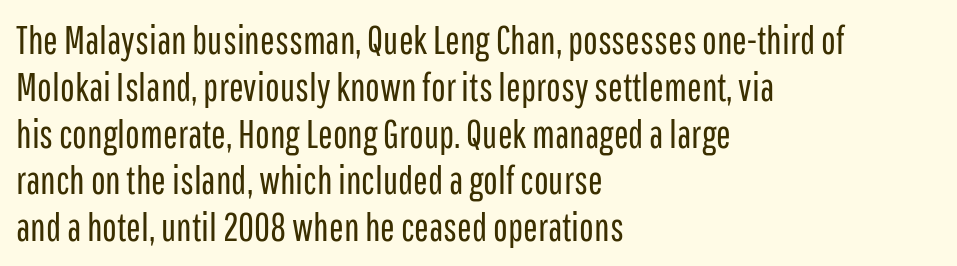
{"serif": "no", "italic": "no", "bold": "no", "weight": "regular", "width": "condensed", "stroke_contrast": "low", "x_height": "medium", "monospaced": "no", "underline": "no", "align": "left", "line_spacing_ratio": 1.2, "letter_spacing": "normal", "letter_spacing_em": 0.0, "glyph_px": 39}
